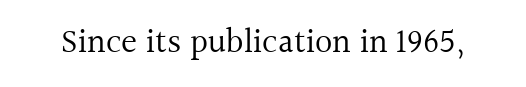
Q: Is the text bold? A: No.
Q: Is the text italic (slanted)? A: No, it is upright.
Q: Is the typeface a serif or a sans-serif typeface? A: Serif.
Q: Is the text underlined? A: No.
Q: Is the spacing between letters normal or unusually wide? A: Normal.
Q: Width (condensed, normal, or wide)? A: Normal.
Q: x-height? A: Medium.
Q: Monospaced? A: No.
